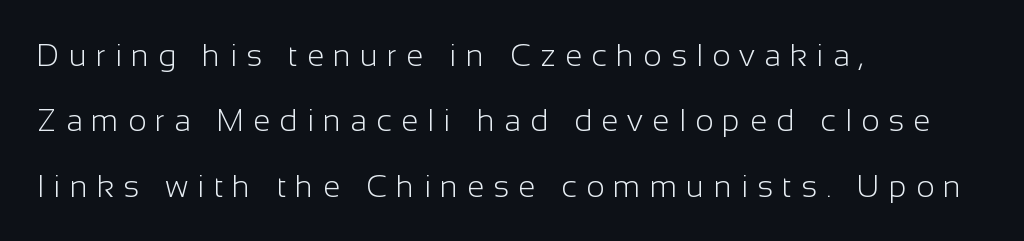
One glance says open: line gaps are wider than usual. These lines are rendered in a variable-pitch font. Look at the tracking — it's clearly loosened, letters drifting apart. Is the type heavy? It reads as light-to-regular instead. It's the straight-up-and-down kind of type. These lines stack with their left ends in a neat column.
